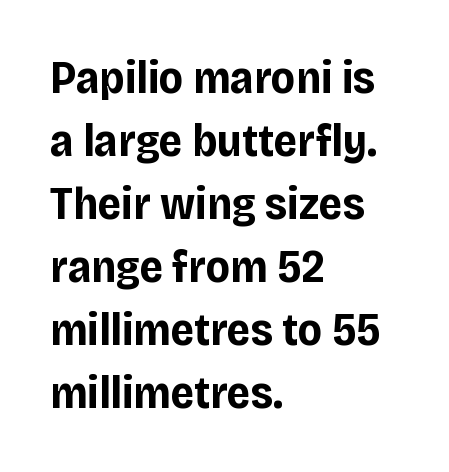
Looks like regular typesetting: each glyph gets only the width it needs. Typeset ragged right — the left edge is the straight one. Style check: upright. A sans-serif font was chosen for this passage. Bare-footed words on every line. Between one letter and the next there's only the usual sliver of space.
